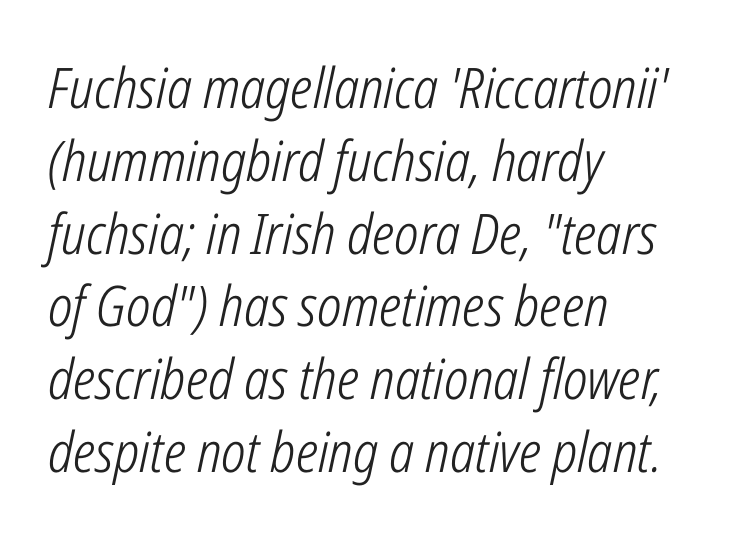
{"italic": "yes", "lean": "right", "slant_degrees": 12, "bold": "no", "weight": "light", "width": "condensed", "stroke_contrast": "low", "x_height": "medium", "monospaced": "no", "underline": "no", "align": "left", "line_spacing": "normal", "line_spacing_ratio": 1.3, "letter_spacing": "normal", "letter_spacing_em": 0.0, "glyph_px": 56}
